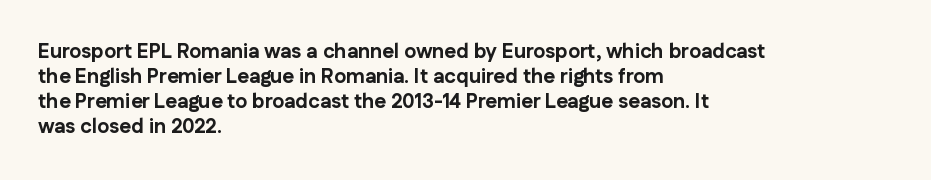
The baseline area is clear. Ordinary non-slanted type is in use. Look at the tracking — it's just the regular setting, nothing added. These lines carry a lot of weight — the face is fully bold.
